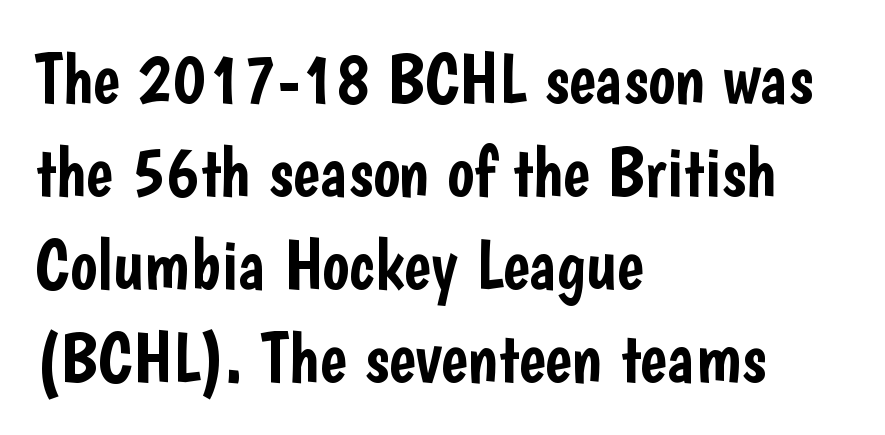
Q: Is the text italic (slanted)? A: No, it is upright.
Q: Is the typeface a serif or a sans-serif typeface? A: Sans-serif.
Q: Is the text underlined? A: No.
Q: How is the paragraph aligned? A: Left-aligned.
Q: Is the spacing between letters normal or unusually wide? A: Normal.
Q: Is the spacing between lines tight, normal or loose? A: Normal.
Q: Width (condensed, normal, or wide)? A: Condensed.
Q: Stroke contrast? A: Low.
Q: x-height? A: Medium.
Q: Monospaced? A: No.
